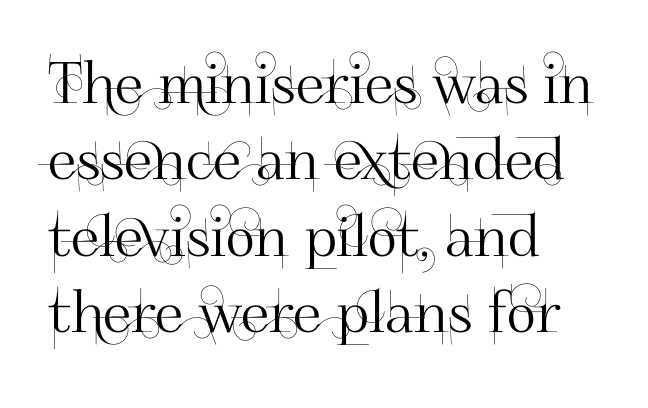
{"serif": "no", "italic": "no", "width": "normal", "stroke_contrast": "high", "x_height": "small", "monospaced": "no", "underline": "no", "align": "left", "line_spacing": "normal", "line_spacing_ratio": 1.34, "letter_spacing": "normal", "letter_spacing_em": 0.0, "glyph_px": 57}
